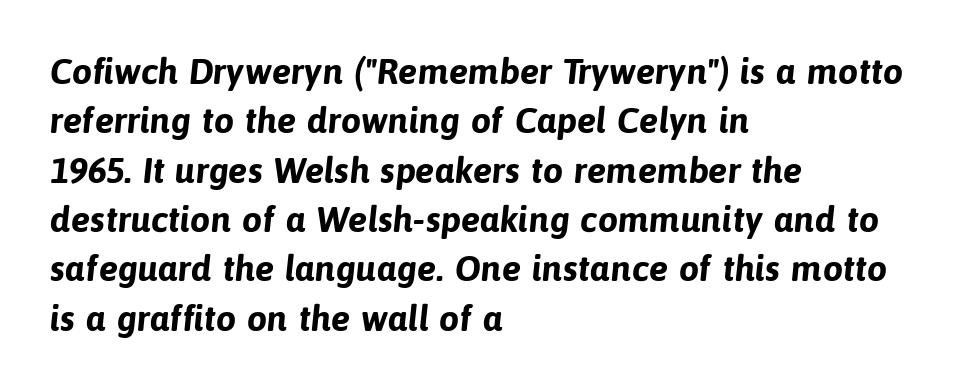
Caption: multi-line text, flush left, ragged right. The letters are bold, with thick, heavy strokes. Beneath every word, the page is bare. The rendering uses natural spacing where letterforms have individual widths. Compared with typical body copy, the letter spacing here is the same. The passage shown is typeset with a sans-serif family.
